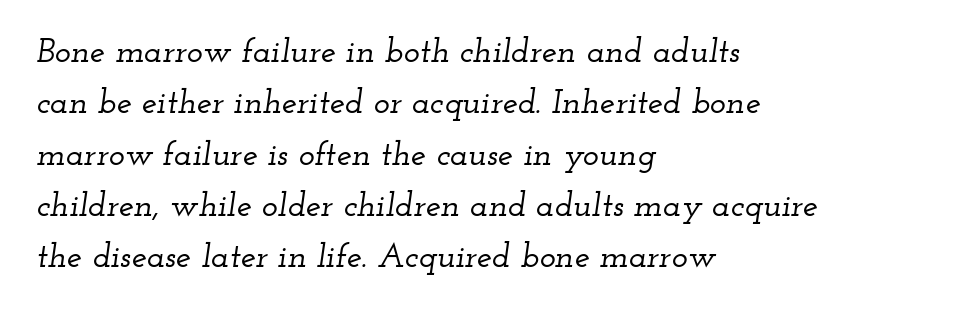
The image shows 34 px wide serif type, italic (leaning right); set left-aligned, normal line spacing (1.51x), normal letter spacing, not underlined; low stroke contrast and a small x-height.
